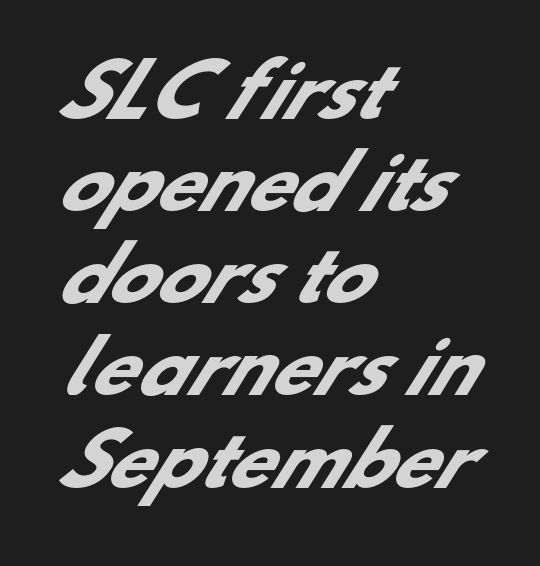
The image shows 72 px heavy sans-serif type; set left-aligned, normal line spacing (1.28x), normal letter spacing, not underlined; low stroke contrast and a small x-height.
